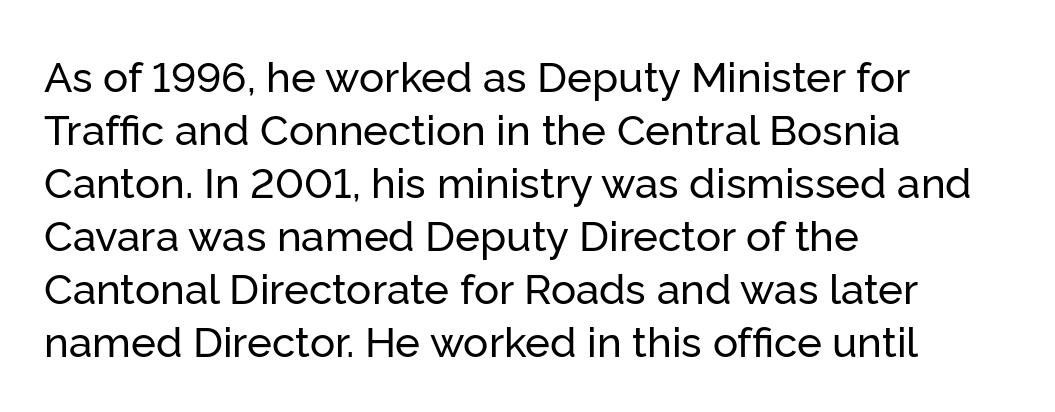
Nothing sits at the stroke ends, so this counts as sans-serif. Nope, not italic — everything's standing straight. The paragraph shown leans on its left margin. The strip under each line holds only bare page. The face used here is rendered with its standard letterfit.
